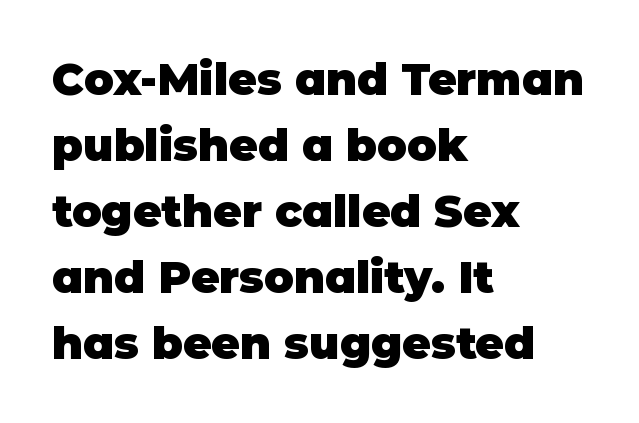
Do the letters lean? They stand straight. The letters carry no serifs — their stems end cleanly without finishing strokes. Underlining? Definitely not there. Line starts are locked; line ends wander.
